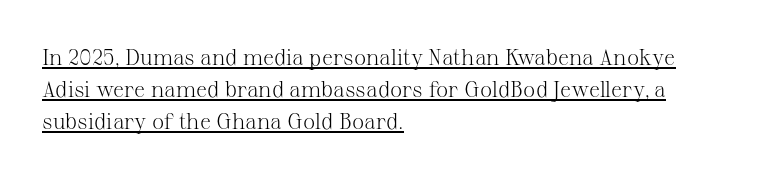
The image shows 22 px text type, upright; set left-aligned, normal line spacing (1.46x), normal letter spacing, underlined.
